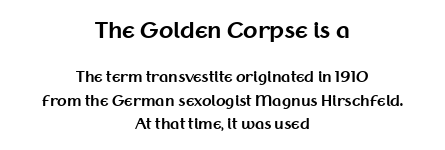
Q: Is the text bold? A: Yes.
Q: Is the text italic (slanted)? A: No, it is upright.
Q: Is the text underlined? A: No.
Q: How is the paragraph aligned? A: Centered.
Q: Is the spacing between letters normal or unusually wide? A: Normal.
Q: Is the spacing between lines tight, normal or loose? A: Normal.
Q: Which block of text is set in a larger size, the first (top) or the second (bottom)? A: The first (top) one.
